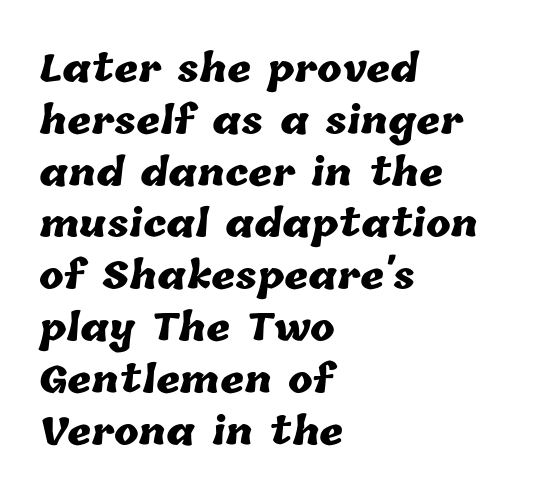
{"bold": "yes", "weight": "heavy", "width": "normal", "stroke_contrast": "low", "x_height": "medium", "monospaced": "no", "underline": "no", "align": "left", "line_spacing": "normal", "line_spacing_ratio": 1.4, "letter_spacing": "normal", "letter_spacing_em": 0.0, "glyph_px": 37}
